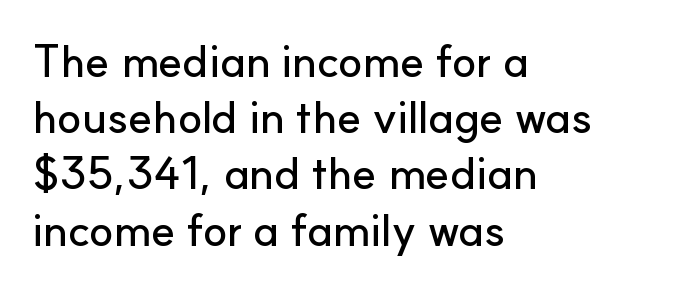
Looks like regular typesetting: each glyph gets only the width it needs. No feet cap the strokes, marking this as sans-serif type. This is the regular roman posture of the typeface. Students, observe: this is what conventionally led text looks like. The space directly below the letters is spotless.
